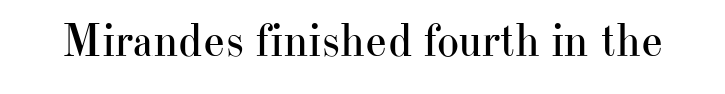
Q: Is the text bold? A: No.
Q: Is the text italic (slanted)? A: No, it is upright.
Q: Is the typeface a serif or a sans-serif typeface? A: Serif.
Q: Is the text underlined? A: No.
Q: Is the spacing between letters normal or unusually wide? A: Normal.
Q: Width (condensed, normal, or wide)? A: Normal.
Q: Stroke contrast? A: High.
Q: x-height? A: Small.
Q: Monospaced? A: No.
